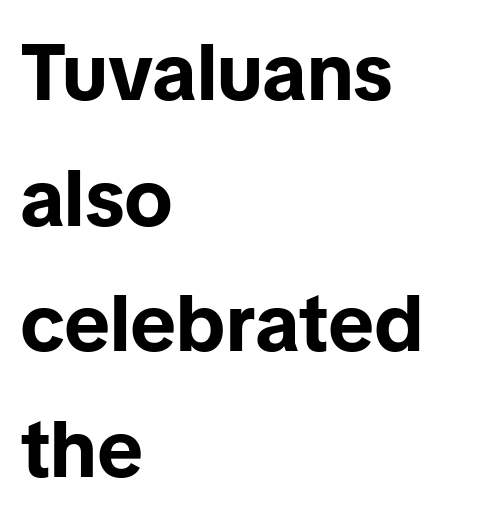
The image shows 80 px bold sans-serif type, upright; set left-aligned, normal line spacing (1.57x), normal letter spacing, not underlined; low stroke contrast and a medium x-height.
